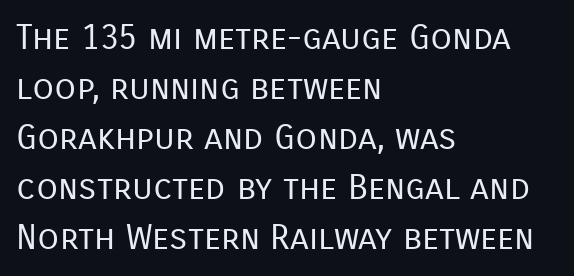
The image shows 35 px regular-weight sans-serif type, upright; set left-aligned, normal line spacing (1.43x), normal letter spacing, not underlined; low stroke contrast and a medium x-height.
